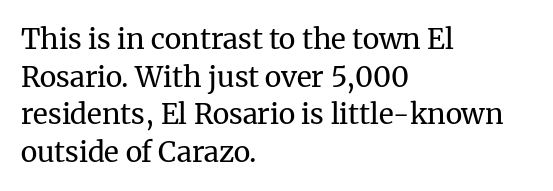
Q: Is the text bold? A: No.
Q: Is the text italic (slanted)? A: No, it is upright.
Q: Is the typeface a serif or a sans-serif typeface? A: Serif.
Q: Is the text underlined? A: No.
Q: How is the paragraph aligned? A: Left-aligned.
Q: Is the spacing between letters normal or unusually wide? A: Normal.
Q: Is the spacing between lines tight, normal or loose? A: Normal.
Q: Width (condensed, normal, or wide)? A: Normal.
Q: Stroke contrast? A: Medium.
Q: x-height? A: Medium.
Q: Monospaced? A: No.
